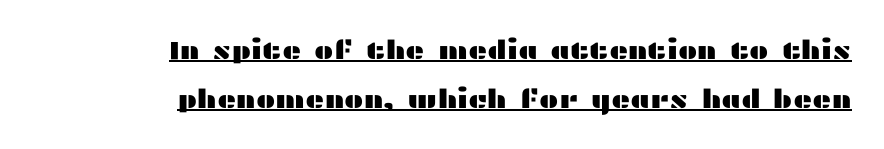
{"italic": "no", "underline": "yes", "align": "right", "line_spacing_ratio": 1.88, "letter_spacing": "normal", "letter_spacing_em": 0.0, "glyph_px": 26}
